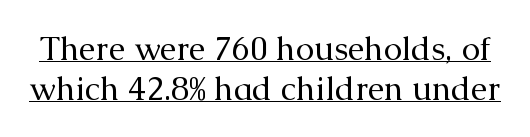
{"serif": "yes", "italic": "no", "bold": "no", "weight": "regular", "width": "normal", "stroke_contrast": "medium", "x_height": "medium", "monospaced": "no", "underline": "yes", "line_spacing_ratio": 1.21, "letter_spacing": "normal", "letter_spacing_em": 0.0, "glyph_px": 33}
